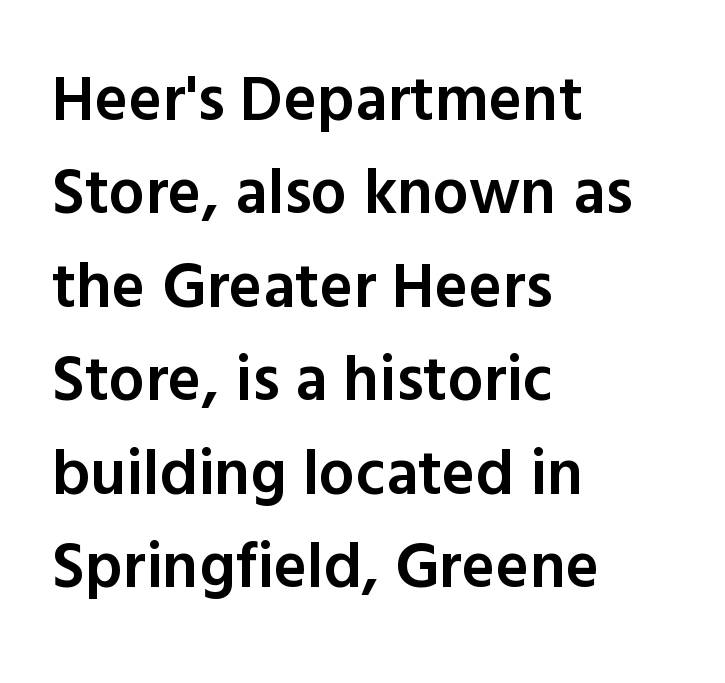
Note: no serifs on the glyphs. Compared with a centered layout, this one pins lines to the left instead. Firm but not heavy-handed strokes: this text is semibold. Normally led — the rows are evenly, conventionally spaced. Varying glyph widths throughout — classic text-font behaviour. The words here are not underlined.
